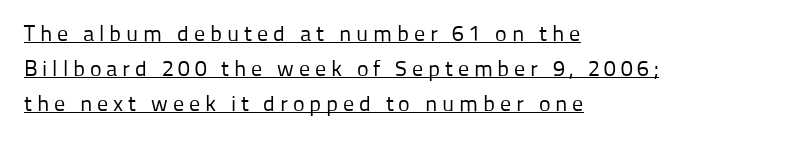
The image shows 22 px text type, upright; set left-aligned, normal line spacing (1.59x), unusually wide letter spacing (+0.22 em), underlined.
